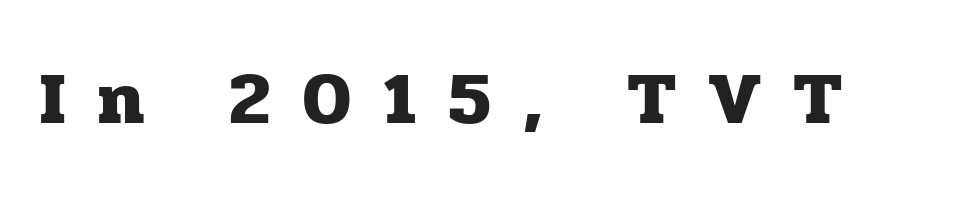
The image shows 75 px heavy serif type, upright; set unusually wide letter spacing (+0.43 em), not underlined; low stroke contrast and a medium x-height.
